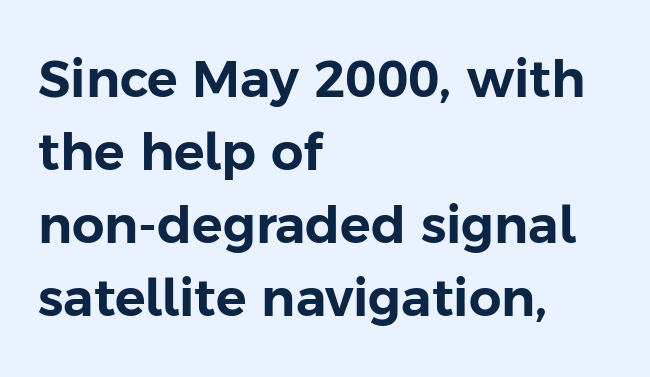
The font family rendered here belongs to the sans-serif group. Evenly set lines give the paragraph a standard silhouette. Words float on clear page, feet unadorned. Look at the tracking — it's just the regular setting, nothing added. A typesetter would call this proportional, since set widths differ per character.
